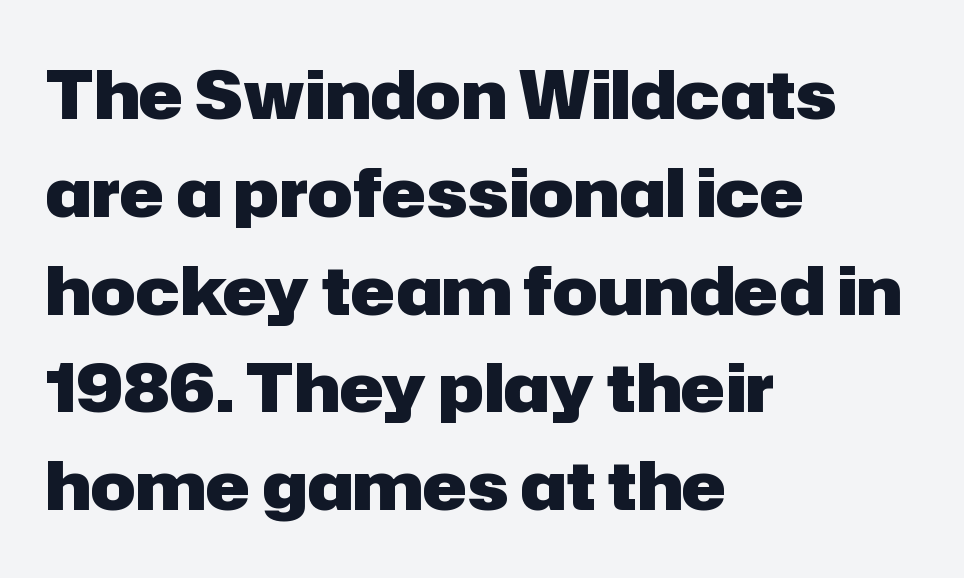
Q: Is the text bold? A: Yes.
Q: Is the text italic (slanted)? A: No, it is upright.
Q: Is the typeface a serif or a sans-serif typeface? A: Sans-serif.
Q: Is the text underlined? A: No.
Q: How is the paragraph aligned? A: Left-aligned.
Q: Is the spacing between letters normal or unusually wide? A: Normal.
Q: Is the spacing between lines tight, normal or loose? A: Normal.
Q: Width (condensed, normal, or wide)? A: Normal.
Q: Stroke contrast? A: Low.
Q: x-height? A: Medium.
Q: Monospaced? A: No.
